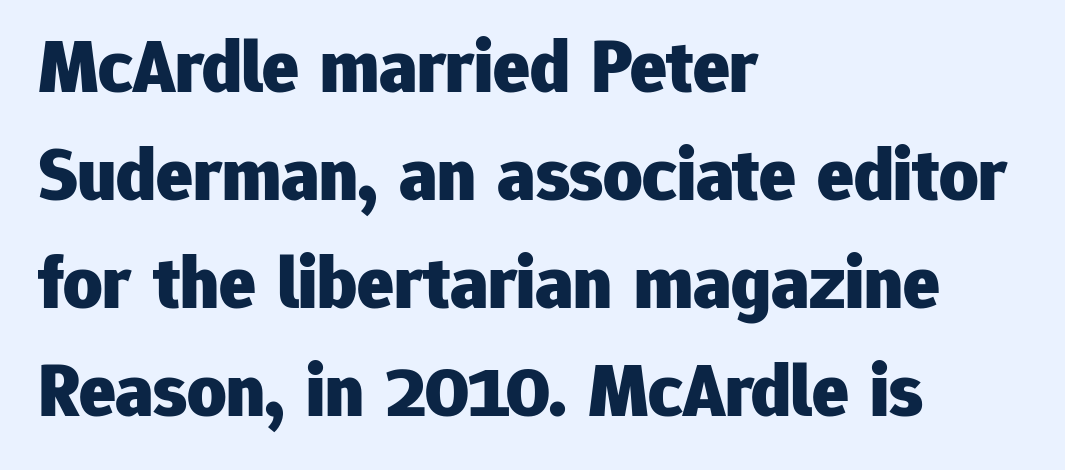
The image shows 76 px heavy sans-serif type, upright; set left-aligned, normal line spacing (1.42x), normal letter spacing, not underlined; low stroke contrast and a medium x-height.
